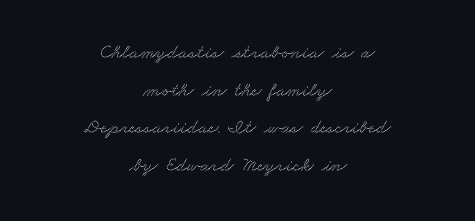
This rendering leaves character spacing at its baseline value. Clear beneath every line of the passage. The rag falls on both sides of this text block equally.
